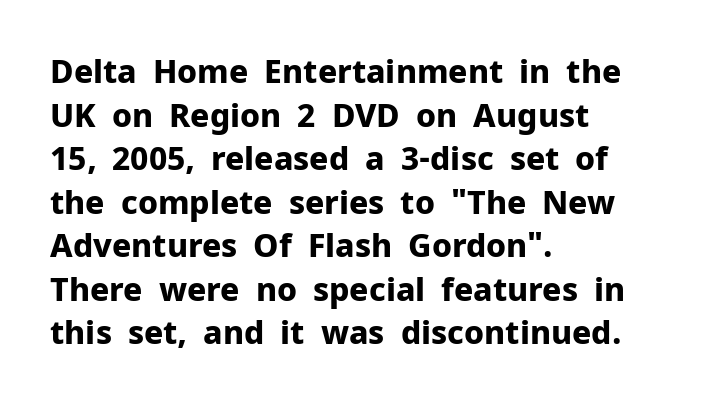
{"serif": "no", "italic": "no", "bold": "yes", "weight": "bold", "width": "normal", "stroke_contrast": "low", "x_height": "medium", "monospaced": "no", "underline": "no", "align": "left", "line_spacing": "normal", "line_spacing_ratio": 1.36, "letter_spacing": "normal", "letter_spacing_em": 0.0, "glyph_px": 32}
